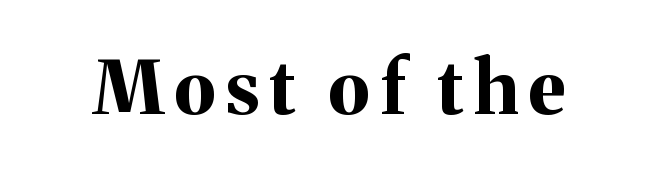
Q: Is the text bold? A: Yes.
Q: Is the text italic (slanted)? A: No, it is upright.
Q: Is the typeface a serif or a sans-serif typeface? A: Serif.
Q: Is the text underlined? A: No.
Q: Width (condensed, normal, or wide)? A: Normal.
Q: Stroke contrast? A: Medium.
Q: x-height? A: Medium.
Q: Monospaced? A: No.
